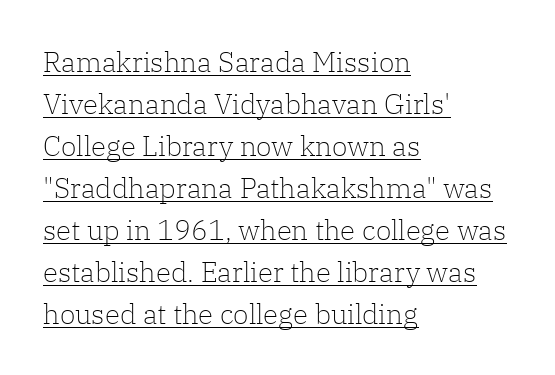
Varying glyph widths throughout — classic text-font behaviour. Students, observe: this is what conventionally led text looks like. Horizontally, the lines are justified to the leading edge only. Regarding serifs, this sample has them. The glyphs are accompanied by a horizontal stroke just below them. No chunkiness to these letters — they're not bold.
